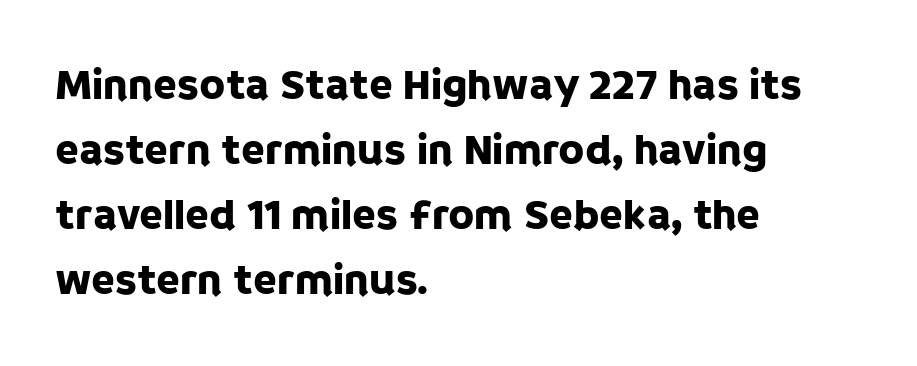
The image shows 43 px sans-serif type, upright; set left-aligned, normal line spacing (1.51x), normal letter spacing, not underlined; low stroke contrast and a large x-height.
